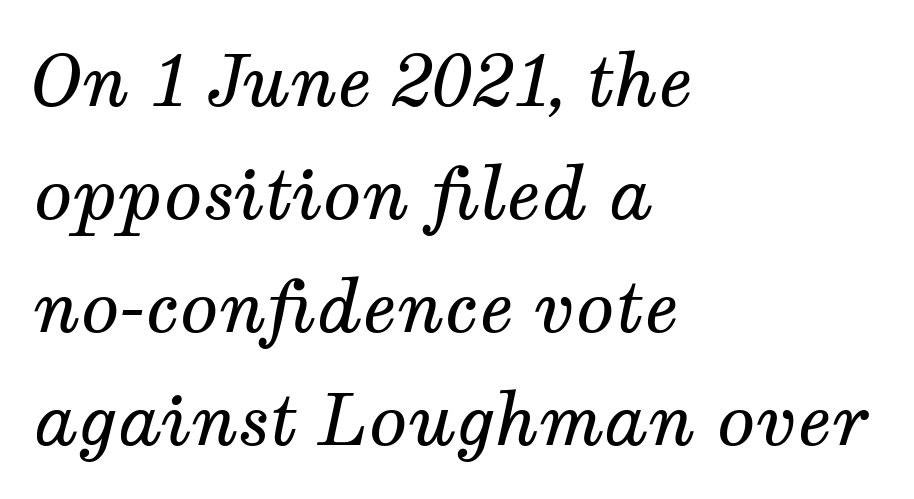
{"serif": "yes", "italic": "yes", "lean": "right", "slant_degrees": 12, "bold": "no", "weight": "regular", "width": "normal", "stroke_contrast": "medium", "x_height": "medium", "monospaced": "no", "underline": "no", "align": "left", "line_spacing": "normal", "line_spacing_ratio": 1.59, "letter_spacing": "normal", "letter_spacing_em": 0.0, "glyph_px": 71}
